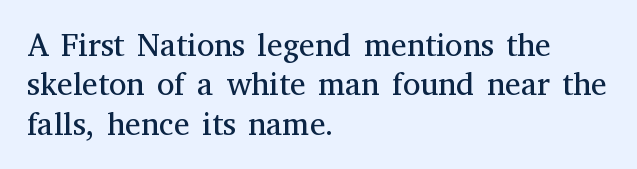
{"serif": "yes", "italic": "no", "bold": "no", "weight": "regular", "width": "normal", "stroke_contrast": "medium", "x_height": "medium", "monospaced": "no", "underline": "no", "align": "left", "line_spacing_ratio": 1.23, "letter_spacing": "normal", "letter_spacing_em": 0.0, "glyph_px": 32}
